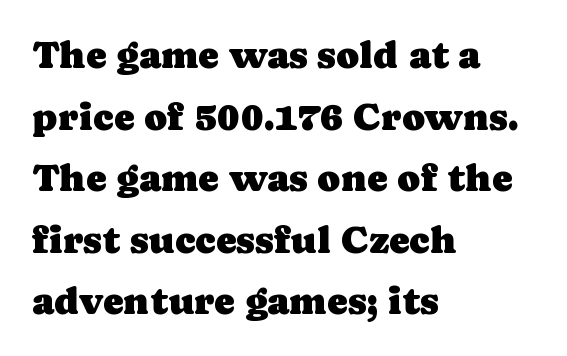
Classification — serif. Is the block centered? No — it sits flush against the left margin. The vertical gap from one line to the next is medium. Inter-character spacing is left at the font's built-in metrics. A bare baseline throughout the passage.
